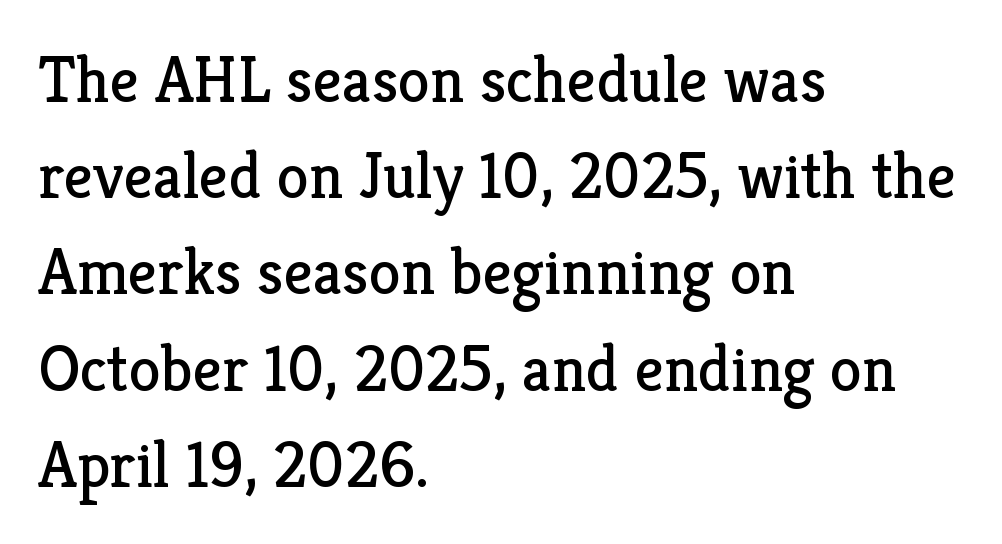
Q: Is the text bold? A: No.
Q: Is the text italic (slanted)? A: No, it is upright.
Q: Is the typeface a serif or a sans-serif typeface? A: Serif.
Q: Is the text underlined? A: No.
Q: How is the paragraph aligned? A: Left-aligned.
Q: Is the spacing between letters normal or unusually wide? A: Normal.
Q: Is the spacing between lines tight, normal or loose? A: Normal.
Q: Width (condensed, normal, or wide)? A: Normal.
Q: Stroke contrast? A: Low.
Q: x-height? A: Medium.
Q: Monospaced? A: No.
